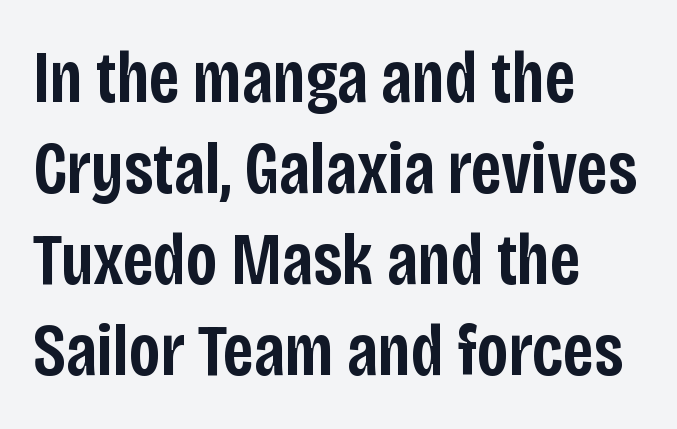
{"serif": "no", "italic": "no", "bold": "semi", "weight": "semibold", "width": "condensed", "stroke_contrast": "low", "x_height": "large", "monospaced": "no", "underline": "no", "align": "left", "line_spacing_ratio": 1.23, "letter_spacing": "normal", "letter_spacing_em": 0.0, "glyph_px": 74}
